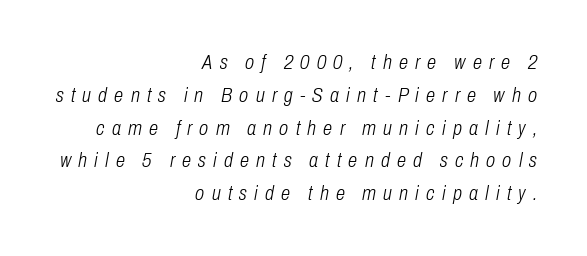
{"italic": "yes", "lean": "right", "slant_degrees": 10, "bold": "no", "underline": "no", "align": "right", "line_spacing": "normal", "line_spacing_ratio": 1.56, "letter_spacing": "wide", "letter_spacing_em": 0.34, "glyph_px": 21}
